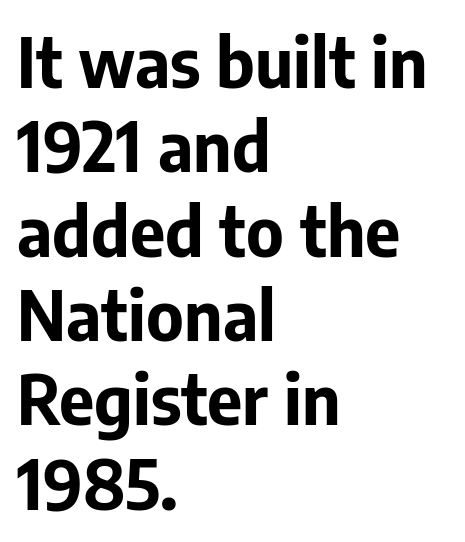
Honestly, there is no underline to notice here at all. Letterform terminals end flat and unadorned throughout the passage. Compared with typical body copy, the letter spacing here is the same. Ordinary non-slanted type is in use. Set as a true bold cut, around the 700 mark.
